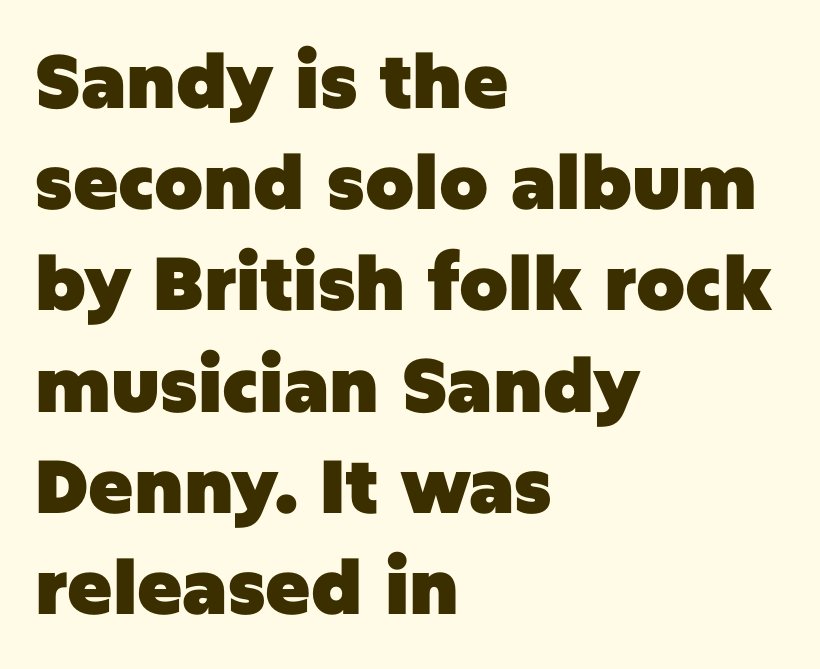
The image shows 75 px heavy sans-serif type, upright; set left-aligned, normal line spacing (1.35x), normal letter spacing, not underlined; low stroke contrast and a large x-height.
